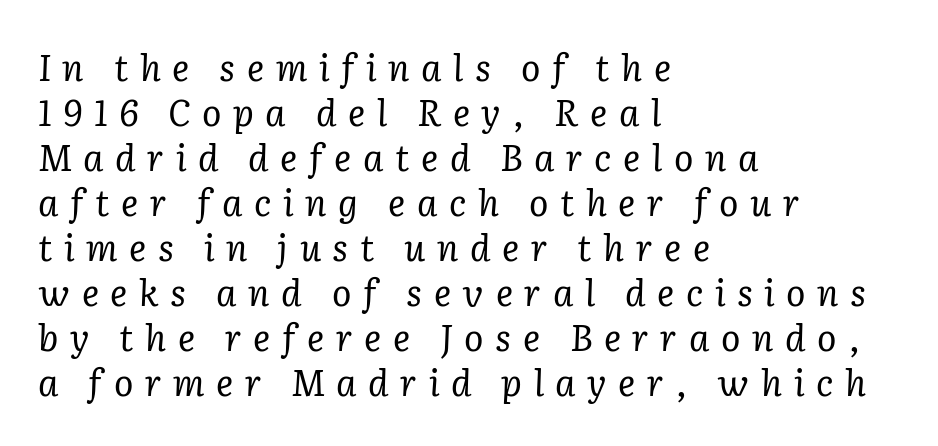
{"serif": "yes", "italic": "yes", "lean": "right", "slant_degrees": 2, "bold": "no", "weight": "regular", "width": "normal", "stroke_contrast": "low", "x_height": "medium", "monospaced": "no", "underline": "no", "align": "left", "line_spacing": "normal", "line_spacing_ratio": 1.25, "letter_spacing": "wide", "letter_spacing_em": 0.32, "glyph_px": 36}
